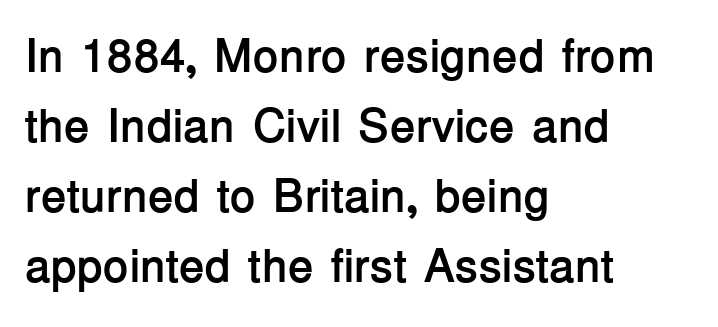
{"serif": "no", "italic": "no", "bold": "yes", "weight": "semibold", "width": "normal", "stroke_contrast": "low", "x_height": "medium", "monospaced": "no", "underline": "no", "align": "left", "line_spacing": "normal", "line_spacing_ratio": 1.49, "letter_spacing": "normal", "letter_spacing_em": 0.0, "glyph_px": 47}
